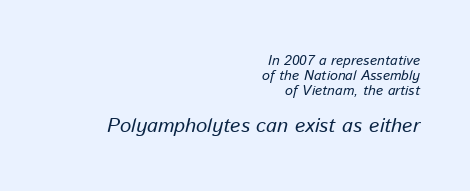
Q: Is the text bold? A: No.
Q: Is the text italic (slanted)? A: Yes, it leans right by about 13 degrees.
Q: Is the text underlined? A: No.
Q: How is the paragraph aligned? A: Right-aligned.
Q: Is the spacing between letters normal or unusually wide? A: Normal.
Q: Is the spacing between lines tight, normal or loose? A: Tight.
Q: Which block of text is set in a larger size, the first (top) or the second (bottom)? A: The second (bottom) one.
